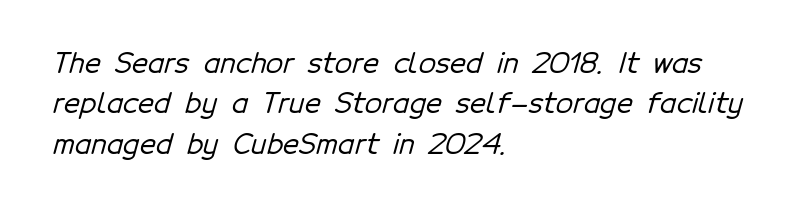
{"serif": "no", "width": "normal", "stroke_contrast": "low", "x_height": "medium", "monospaced": "no", "underline": "no", "align": "left", "line_spacing": "normal", "line_spacing_ratio": 1.44, "letter_spacing": "normal", "letter_spacing_em": 0.0, "glyph_px": 28}
